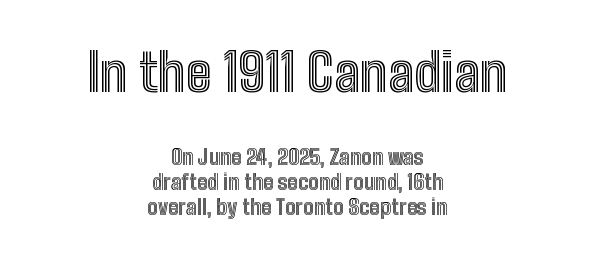
The image shows 52 px condensed type, upright; set centered, line spacing 1.2x, normal letter spacing, not underlined; the first (top) block is 2.48x larger; a medium x-height.
